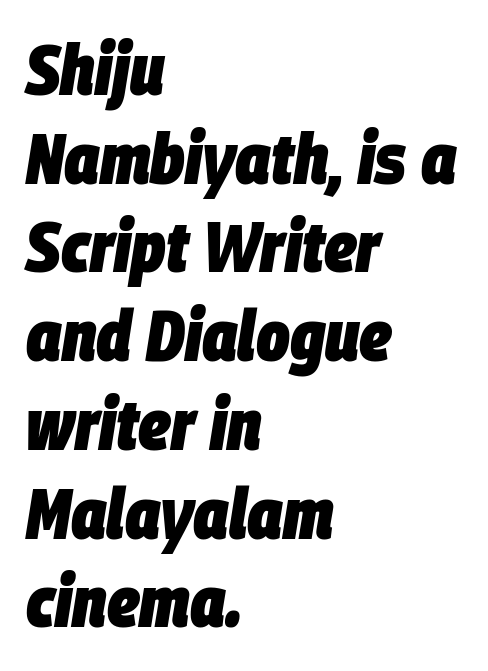
The image shows 71 px heavy, condensed type, italic (leaning right); set left-aligned, normal line spacing (1.25x), normal letter spacing, not underlined; low stroke contrast and a large x-height.
